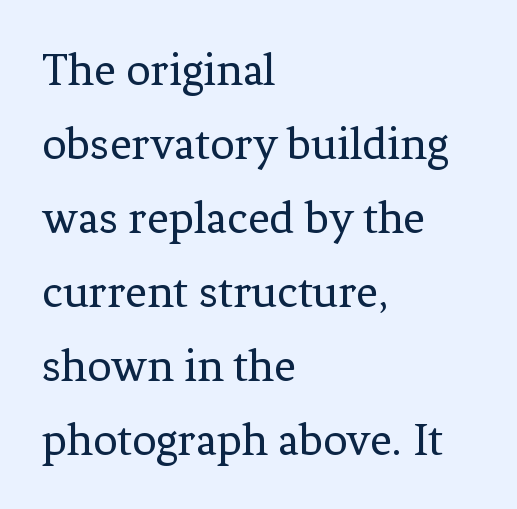
Italic? Not at all — the glyphs are vertical. Underline: absent. Notice how descenders clear the ascenders below comfortably — that's standard leading. The lines are quadded left. This sample has the flowing, uneven cadence of proportional lettering.
